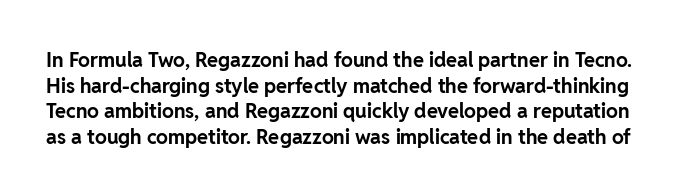
The image shows 20 px bold type, upright; set normal line spacing (1.28x), normal letter spacing, not underlined.
